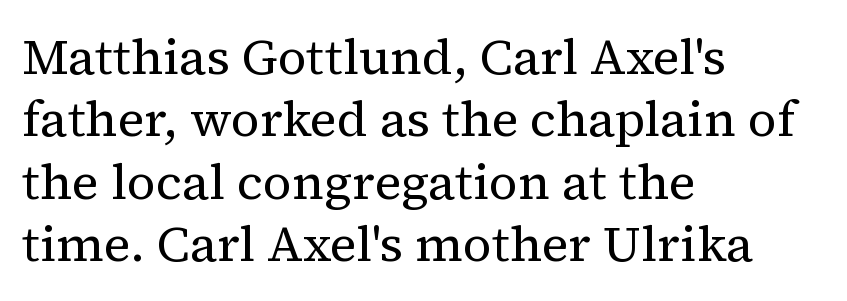
The text was rendered using a seriffed face with decorative stroke endings. The passage is arranged the way most books set body copy — flush left. Between one letter and the next there's only the usual sliver of space. Every character sits straight up, as roman type does. You could not count columns in this text — the font is proportionally spaced. The space directly below the letters is spotless.
